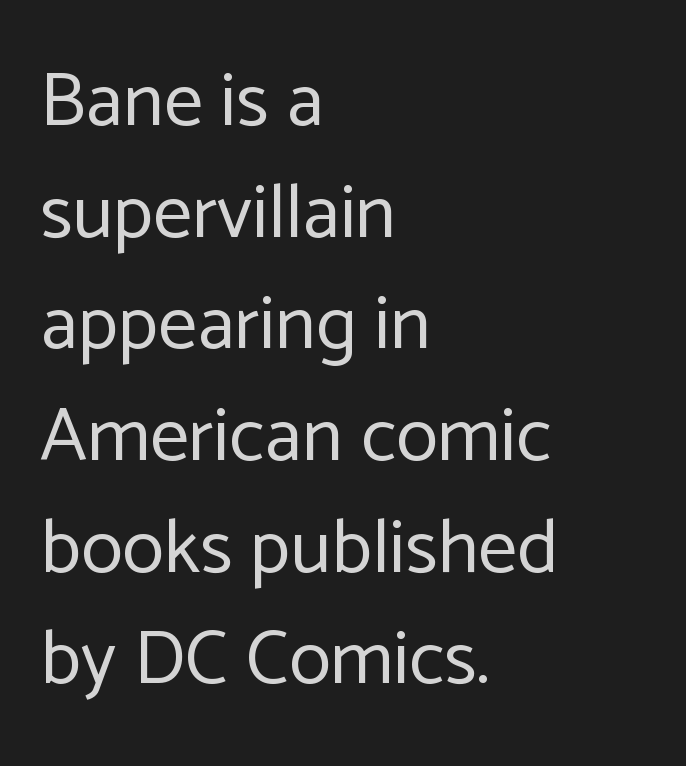
Q: Is the text bold? A: No.
Q: Is the text italic (slanted)? A: No, it is upright.
Q: Is the typeface a serif or a sans-serif typeface? A: Sans-serif.
Q: Is the text underlined? A: No.
Q: How is the paragraph aligned? A: Left-aligned.
Q: Is the spacing between letters normal or unusually wide? A: Normal.
Q: Is the spacing between lines tight, normal or loose? A: Normal.
Q: Width (condensed, normal, or wide)? A: Normal.
Q: Stroke contrast? A: Low.
Q: x-height? A: Medium.
Q: Monospaced? A: No.
